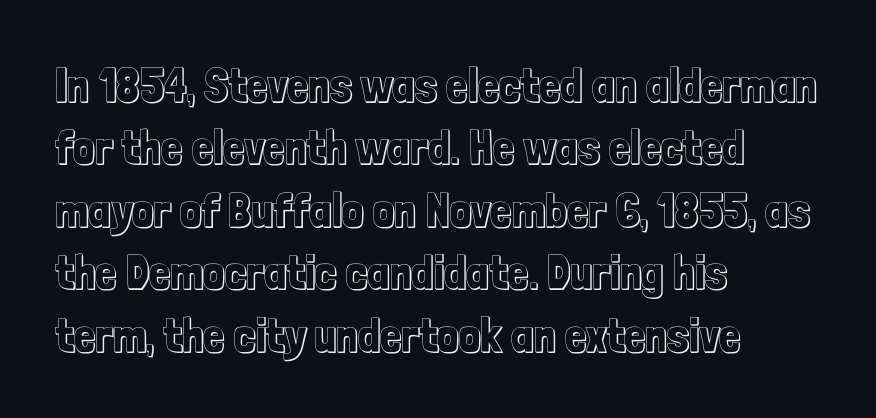
Each row of text sits above clean, open space. Between one letter and the next there's only the usual sliver of space. The rendering uses natural spacing where letterforms have individual widths. Posture: vertical.
